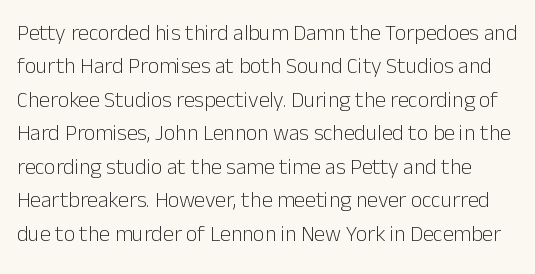
The image shows 22 px text type, upright; set normal line spacing (1.52x), normal letter spacing, not underlined.
